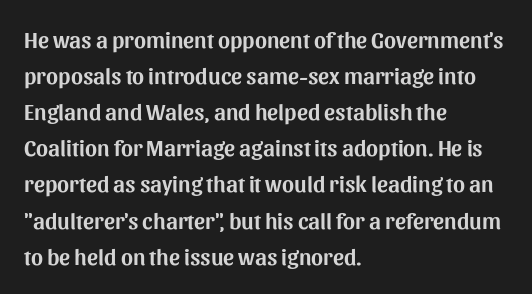
The image shows 23 px text type, upright; set left-aligned, normal line spacing (1.57x), normal letter spacing, not underlined.
